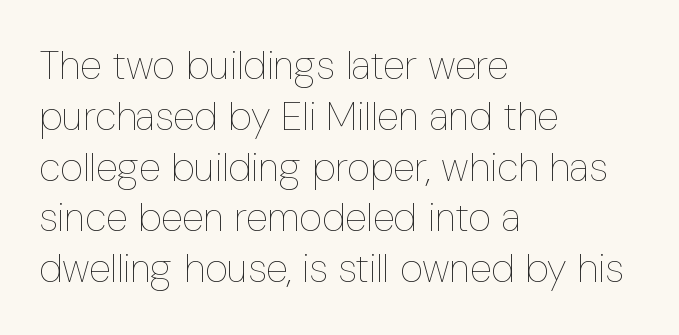
Nothing unusual about the tracking: characters are spaced as the font intends. All the whitespace from short lines collects on the right. The strokes carry an ordinary text weight at most. Do the characters align in a grid? No, the font is proportional.
